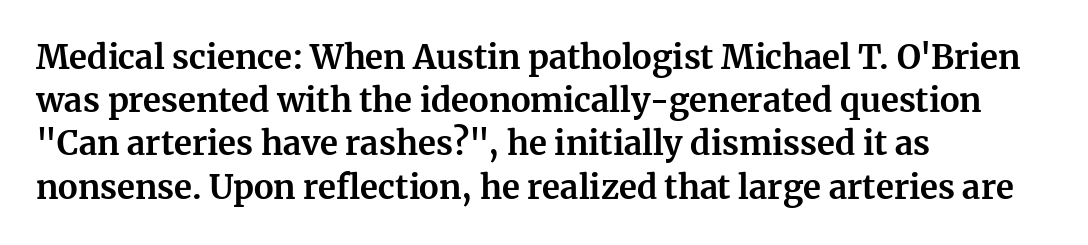
Q: Is the text bold? A: Yes.
Q: Is the text italic (slanted)? A: No, it is upright.
Q: Is the typeface a serif or a sans-serif typeface? A: Serif.
Q: Is the text underlined? A: No.
Q: How is the paragraph aligned? A: Left-aligned.
Q: Is the spacing between letters normal or unusually wide? A: Normal.
Q: Is the spacing between lines tight, normal or loose? A: Normal.
Q: Width (condensed, normal, or wide)? A: Normal.
Q: Stroke contrast? A: Medium.
Q: x-height? A: Medium.
Q: Monospaced? A: No.
